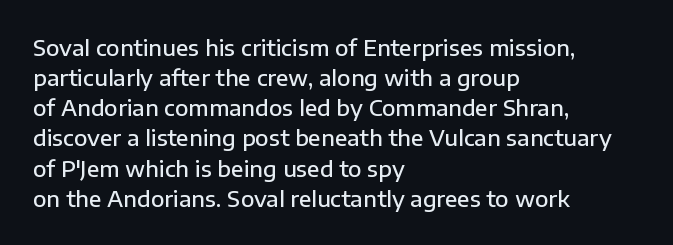
Q: Is the text bold? A: Semi-bold.
Q: Is the text italic (slanted)? A: No, it is upright.
Q: Is the text underlined? A: No.
Q: How is the paragraph aligned? A: Left-aligned.
Q: Is the spacing between letters normal or unusually wide? A: Normal.
Q: Is the spacing between lines tight, normal or loose? A: Normal.
